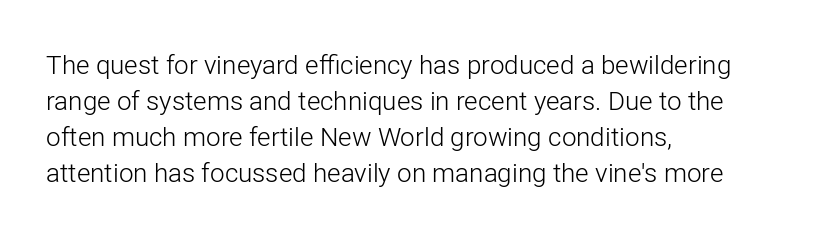
Q: Is the text bold? A: No.
Q: Is the text italic (slanted)? A: No, it is upright.
Q: Is the text underlined? A: No.
Q: How is the paragraph aligned? A: Left-aligned.
Q: Is the spacing between letters normal or unusually wide? A: Normal.
Q: Is the spacing between lines tight, normal or loose? A: Normal.
